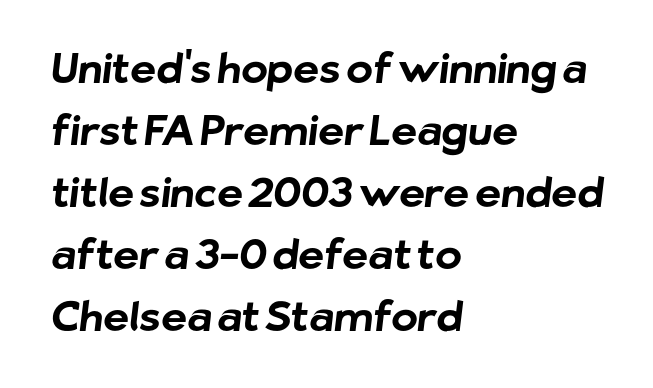
{"serif": "no", "bold": "yes", "weight": "bold", "width": "normal", "stroke_contrast": "low", "x_height": "medium", "monospaced": "no", "underline": "no", "align": "left", "line_spacing": "normal", "line_spacing_ratio": 1.55, "letter_spacing": "normal", "letter_spacing_em": 0.0, "glyph_px": 40}
